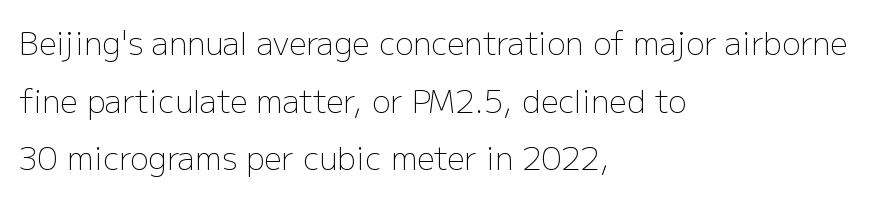
This is not heavy type; no bold has been used. The specimen reads as upright at a glance. The rag falls on the right side of this text block. Nothing sits at the stroke ends, so this counts as sans-serif. The letters advance in unequal steps, a hallmark of proportional type.
